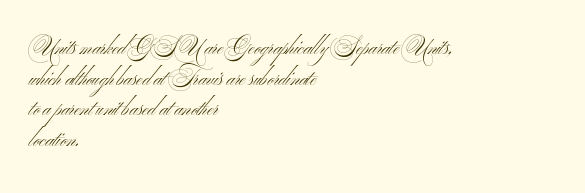
The image shows 21 px text type; set left-aligned, normal line spacing (1.46x), normal letter spacing, not underlined.
